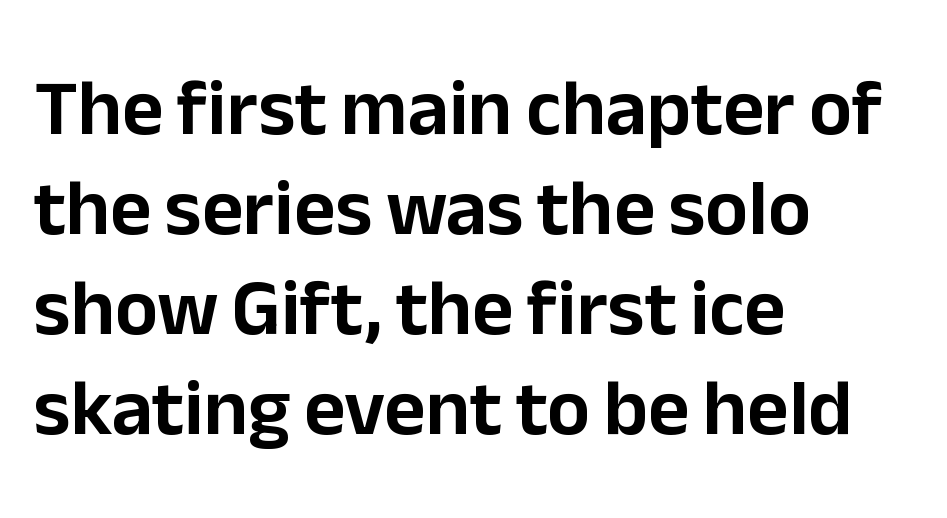
The image shows 80 px sans-serif type, upright; set left-aligned, normal line spacing (1.25x), normal letter spacing, not underlined; low stroke contrast and a medium x-height.
